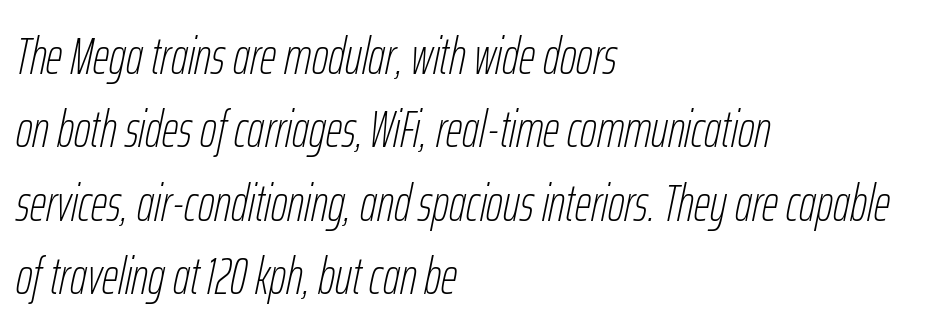
Q: Is the text bold? A: No.
Q: Is the text italic (slanted)? A: Yes, it leans right by about 12 degrees.
Q: Is the text underlined? A: No.
Q: How is the paragraph aligned? A: Left-aligned.
Q: Is the spacing between letters normal or unusually wide? A: Normal.
Q: Is the spacing between lines tight, normal or loose? A: Normal.
Q: Width (condensed, normal, or wide)? A: Condensed.
Q: Stroke contrast? A: Low.
Q: x-height? A: Medium.
Q: Monospaced? A: No.
